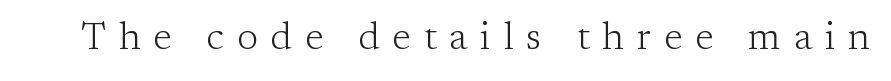
{"serif": "yes", "italic": "no", "bold": "no", "weight": "light", "width": "normal", "stroke_contrast": "low", "x_height": "medium", "monospaced": "no", "underline": "no", "letter_spacing": "wide", "letter_spacing_em": 0.34, "glyph_px": 38}
